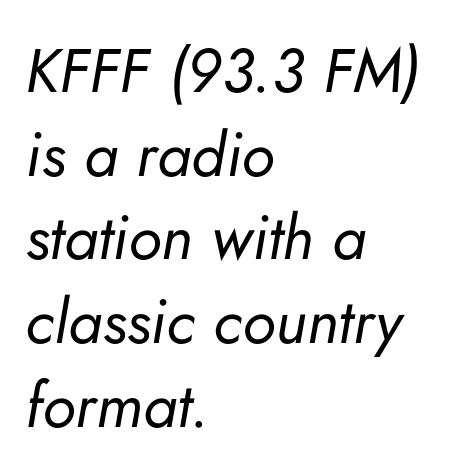
The lines sit at an ordinary, default distance from one another. Unmarked baselines from the first word to the last. Is the block centered? No — it sits flush against the left margin. Proportional: the letters do not fall into vertical columns. The specimen reads as italic at a glance. Standard letterfit; no display-style spreading of the glyphs.
